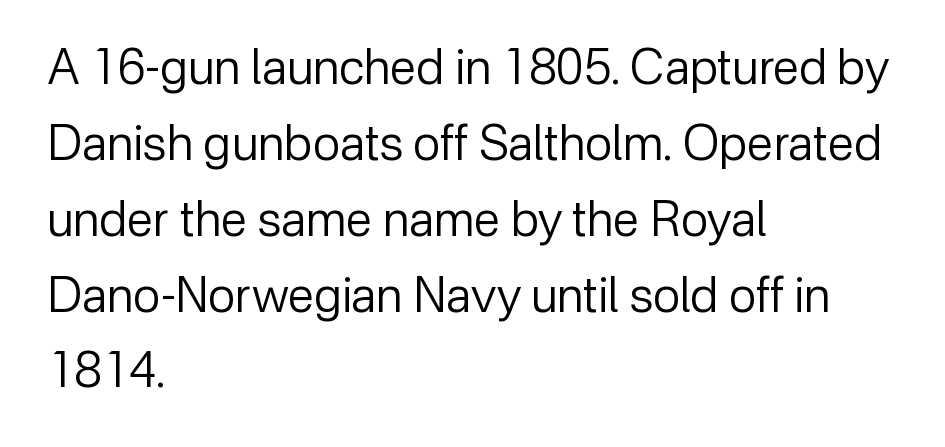
The image shows 48 px regular-weight sans-serif type, upright; set left-aligned, normal line spacing (1.58x), normal letter spacing, not underlined; low stroke contrast and a medium x-height.
